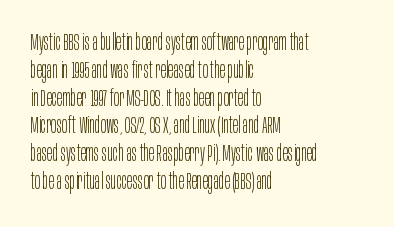
Italic: no, the glyphs are upright roman. Typeset ragged right — the left edge is the straight one. The gaps between neighbouring characters are ordinary and unremarkable. No letter is thick-stroked: the sample isn't bold. Lines of text with bare space underneath.
